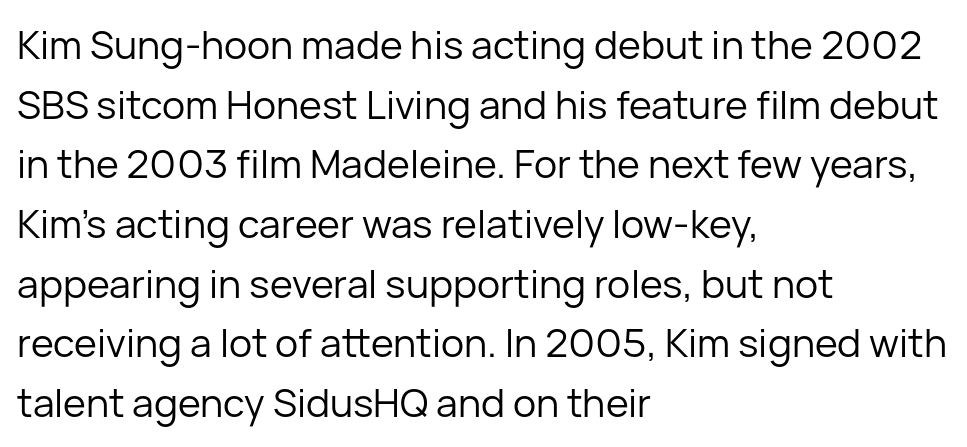
The image shows 39 px regular-weight sans-serif type, upright; set left-aligned, normal line spacing (1.53x), normal letter spacing, not underlined; low stroke contrast and a medium x-height.
